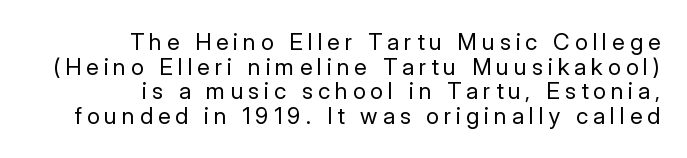
The image shows 23 px text type, upright; set right-aligned, tight line spacing (1.07x), unusually wide letter spacing (+0.22 em), not underlined.
